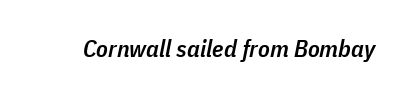
The image shows 24 px text type, italic (leaning right); set normal letter spacing, not underlined.
